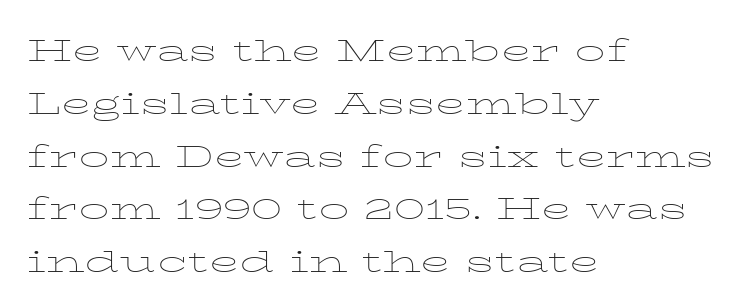
Compared with typical paragraphs, the rows here are spaced about the same. The type sits square on the baseline with zero lean. Descenders hang freely into open space. A light-to-regular cut is what we see here.
